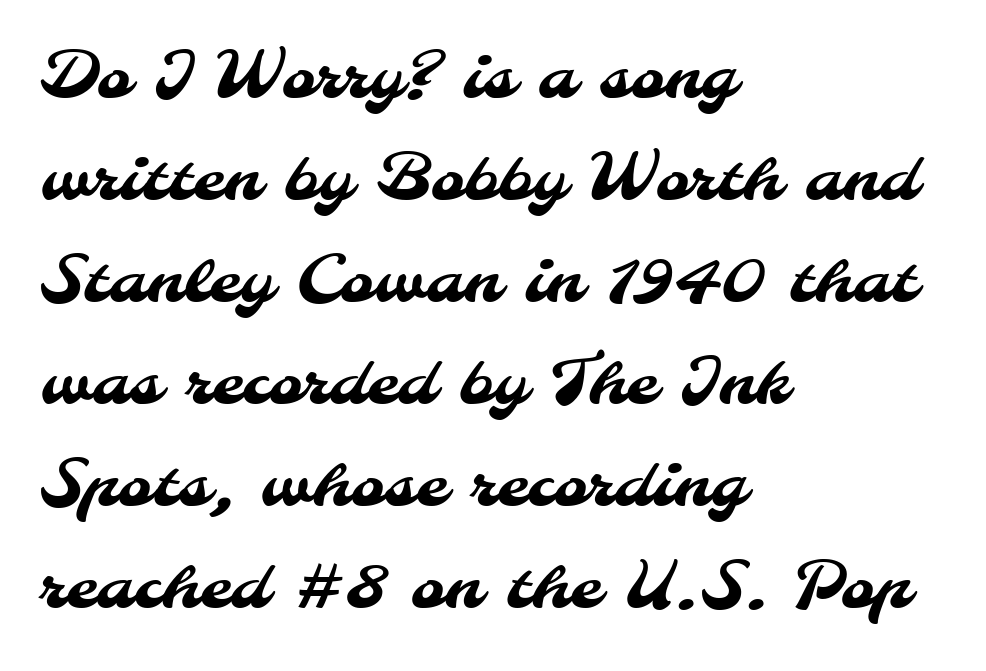
Nothing sits at the stroke ends, so this counts as sans-serif. Each line starts at the same left margin while the right side varies. Spacing verdict: proportional, widths tailored to each character. Leading matches the norm, producing a regular column. Check the space under the baseline: it is left empty.
